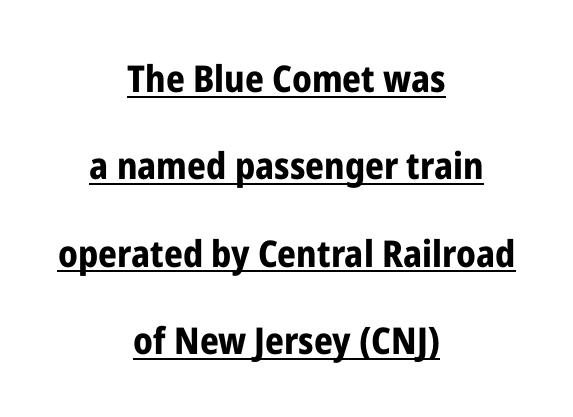
{"serif": "no", "italic": "no", "bold": "yes", "weight": "bold", "width": "condensed", "stroke_contrast": "low", "x_height": "medium", "monospaced": "no", "underline": "yes", "align": "center", "line_spacing": "loose", "line_spacing_ratio": 2.36, "letter_spacing": "normal", "letter_spacing_em": 0.0, "glyph_px": 37}
